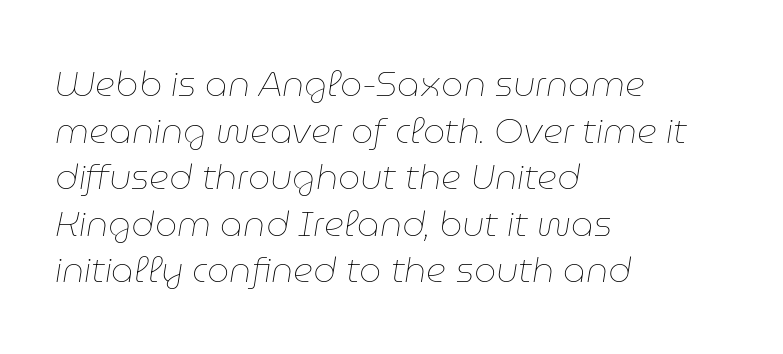
Q: Is the text bold? A: No.
Q: Is the text italic (slanted)? A: Yes, it leans right by about 9 degrees.
Q: Is the text underlined? A: No.
Q: How is the paragraph aligned? A: Left-aligned.
Q: Is the spacing between letters normal or unusually wide? A: Normal.
Q: Is the spacing between lines tight, normal or loose? A: Normal.
Q: Width (condensed, normal, or wide)? A: Normal.
Q: Stroke contrast? A: Low.
Q: x-height? A: Medium.
Q: Monospaced? A: No.
